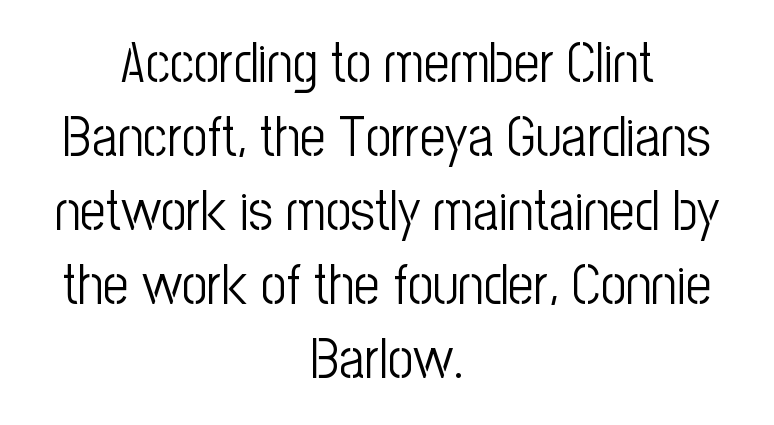
The image shows 56 px light, condensed sans-serif type, upright; set centered, normal line spacing (1.32x), normal letter spacing, not underlined; low stroke contrast and a medium x-height.
